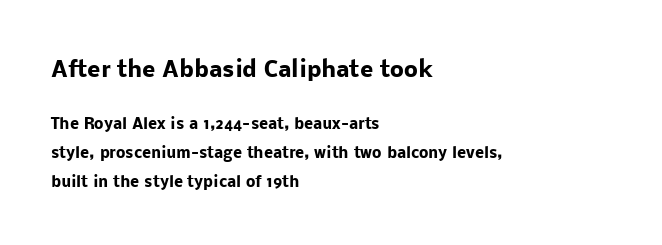
{"italic": "no", "bold": "yes", "underline": "no", "align": "left", "line_spacing": "loose", "line_spacing_ratio": 1.94, "letter_spacing": "normal", "letter_spacing_em": 0.0, "larger_block": "first", "size_ratio": 1.47, "glyph_px": 22}
